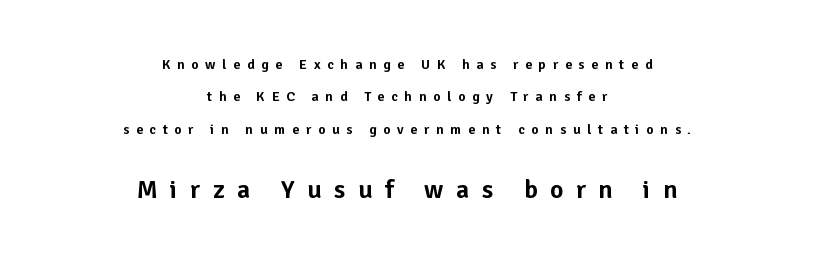
The image shows 26 px text type, upright; set centered, loose line spacing (2.32x), unusually wide letter spacing (+0.48 em), not underlined; the second (bottom) block is 1.86x larger.
